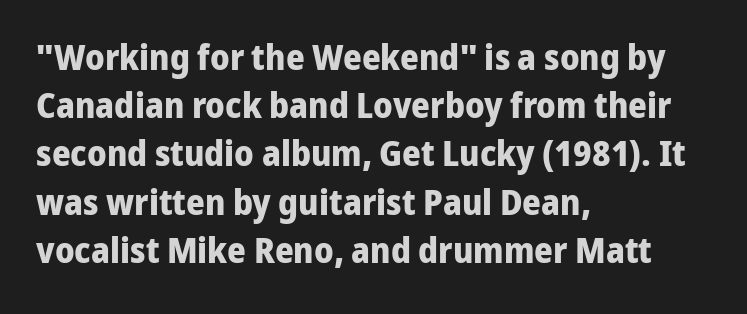
The image shows 36 px bold sans-serif type, upright; set left-aligned, normal line spacing (1.34x), normal letter spacing, not underlined; low stroke contrast and a medium x-height.
